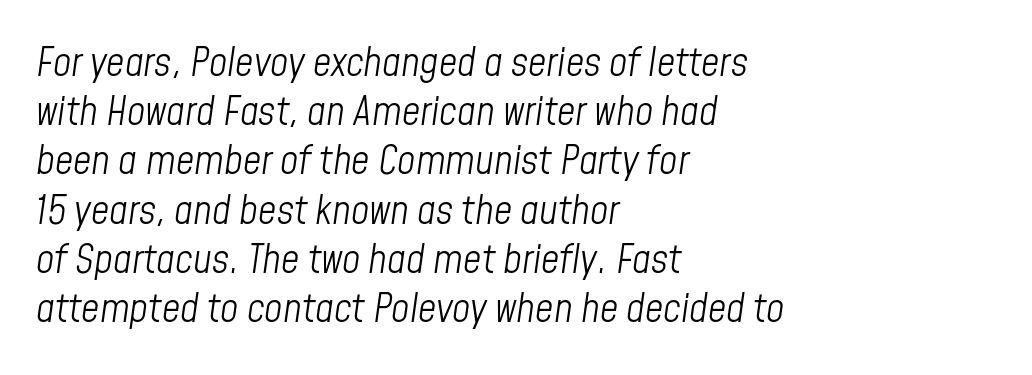
The image shows 40 px light, condensed type, italic (leaning right); set left-aligned, line spacing 1.23x, normal letter spacing, not underlined; low stroke contrast and a medium x-height.
